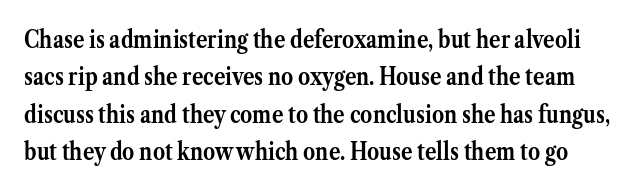
The image shows 24 px bold type, upright; set normal line spacing (1.56x), normal letter spacing, not underlined.
